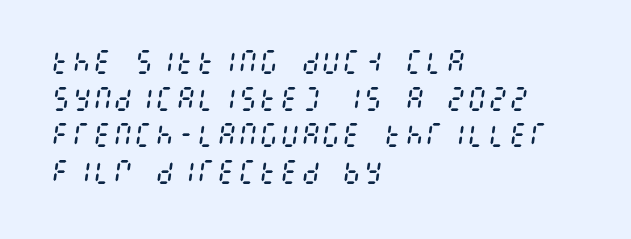
Caption: multi-line text, flush left, ragged right. Nothing heavy about these letters — not bold at all. If you measured baseline to baseline, you'd find a middling distance. Does the lettering tilt? It does — this is italic.
